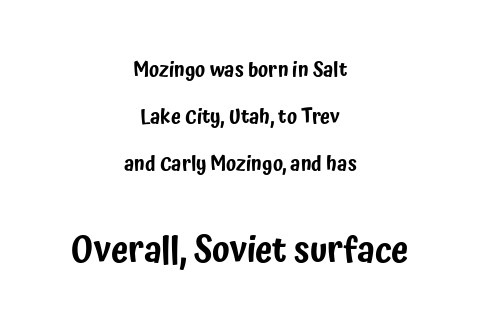
Examine the stroke ends and you'll find no serifs. The paragraph has two soft edges and a firm central axis. How would I describe the line gaps? Wide and relaxed. Of the two passages, the one underneath uses the larger point size. You can tell it's not italic because the verticals are truly vertical.
